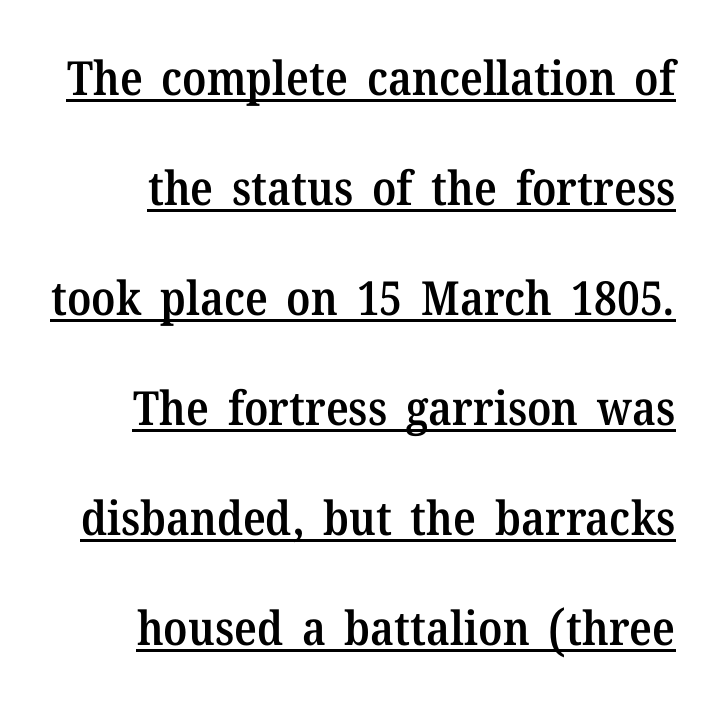
Summary of weight: moderately heavy, a semibold. How are the letters spaced? Ordinarily, with no added tracking. Does the type have serifs? Yes, each stem ends in a small foot. Descenders here cross a horizontal rule under the line. The lettering stays uniformly vertical, giving the passage a roman look. Does the leading feel generous? Absolutely, it's lavish.
